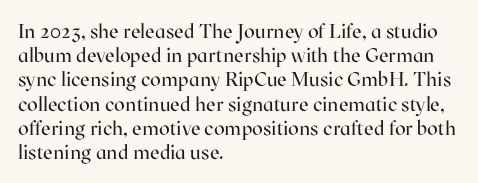
Tall strokes in this sample are plumb rather than angled. Decoration check: the copy has no underline. Words appear dense and cohesive because spacing is normal. The typesetter chose a ragged-right arrangement here.
